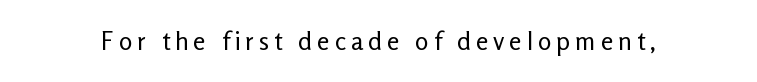
Nothing heavy about these letters — not bold at all. Students, note that the glyphs here are deliberately spaced far apart. The space directly below the letters is spotless. Rendered with straight, roman letterforms.
